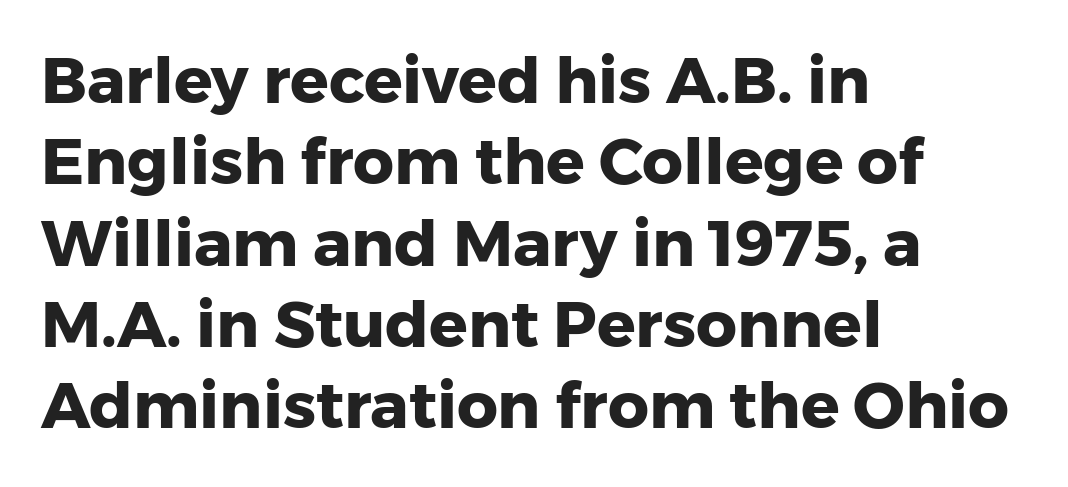
Q: Is the text bold? A: Yes.
Q: Is the text italic (slanted)? A: No, it is upright.
Q: Is the typeface a serif or a sans-serif typeface? A: Sans-serif.
Q: Is the text underlined? A: No.
Q: How is the paragraph aligned? A: Left-aligned.
Q: Is the spacing between letters normal or unusually wide? A: Normal.
Q: Is the spacing between lines tight, normal or loose? A: Normal.
Q: Width (condensed, normal, or wide)? A: Normal.
Q: Stroke contrast? A: Low.
Q: x-height? A: Medium.
Q: Monospaced? A: No.
